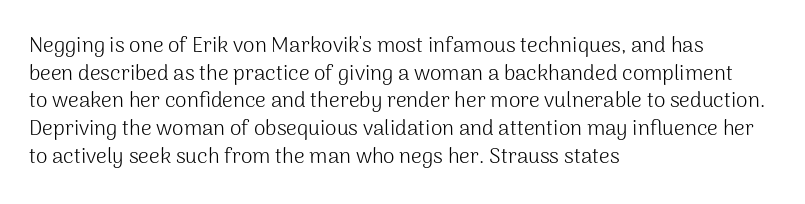
The image shows 21 px text type, upright; set left-aligned, normal line spacing (1.32x), normal letter spacing, not underlined.
